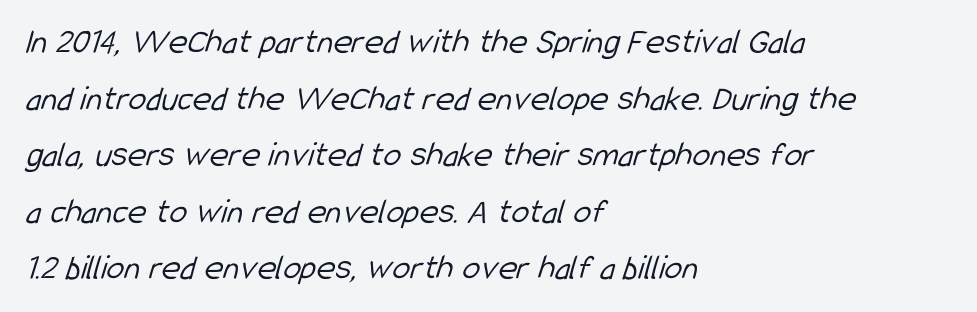
The image shows 36 px light, condensed sans-serif type; set left-aligned, normal line spacing (1.57x), normal letter spacing, not underlined; low stroke contrast and a medium x-height.
